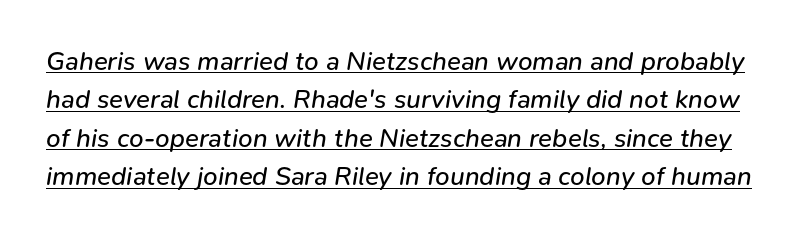
Caption: standard tracking, unaltered. Reading down the column, the eye jumps a familiar distance to each next line. Quick note: underline on. Caption: face not bold, strokes unweighted. Rendered with sloped, italic letterforms.
